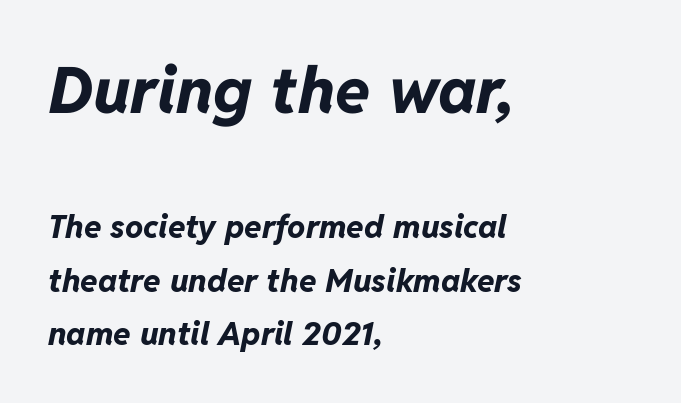
{"italic": "yes", "lean": "right", "slant_degrees": 11, "bold": "yes", "weight": "bold", "width": "normal", "stroke_contrast": "low", "x_height": "medium", "monospaced": "no", "underline": "no", "align": "left", "line_spacing": "normal", "line_spacing_ratio": 1.66, "letter_spacing": "normal", "letter_spacing_em": 0.0, "larger_block": "first", "size_ratio": 2.0, "glyph_px": 64}
